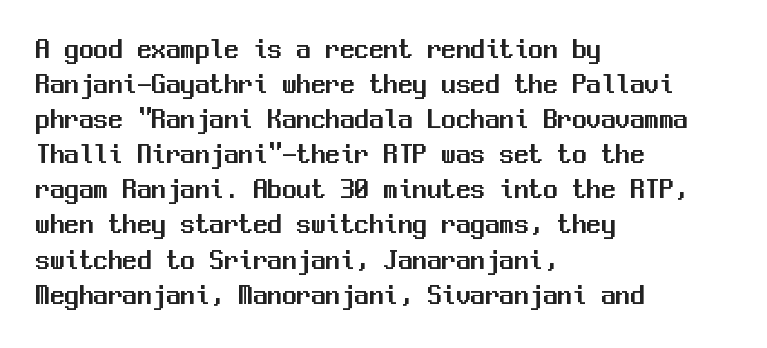
{"serif": "no", "italic": "no", "width": "normal", "stroke_contrast": "medium", "x_height": "medium", "monospaced": "yes", "underline": "no", "align": "left", "line_spacing_ratio": 1.21, "letter_spacing": "normal", "letter_spacing_em": 0.0, "glyph_px": 29}
